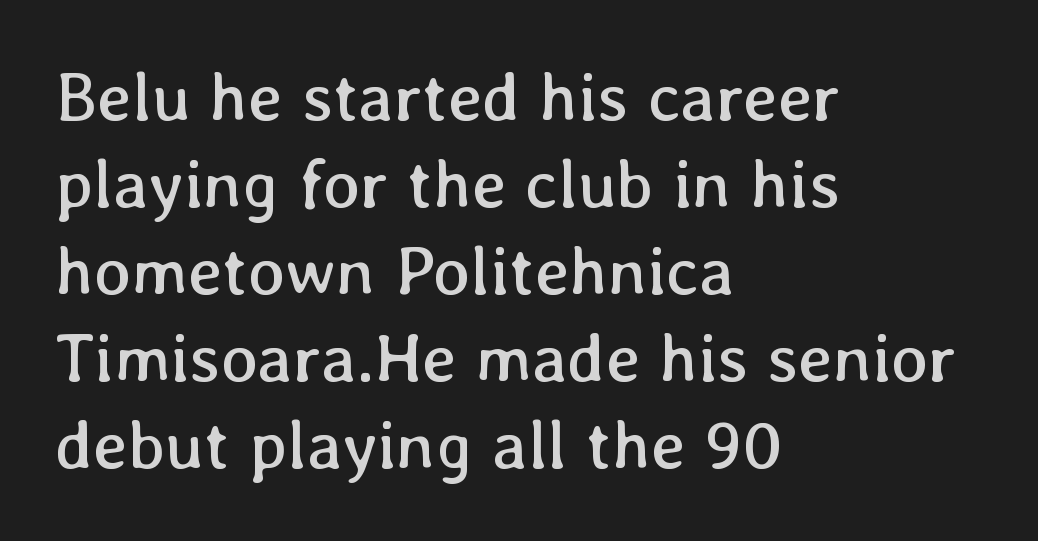
The image shows 69 px regular-weight type, upright; set left-aligned, normal line spacing (1.26x), normal letter spacing, not underlined; low stroke contrast and a medium x-height.
